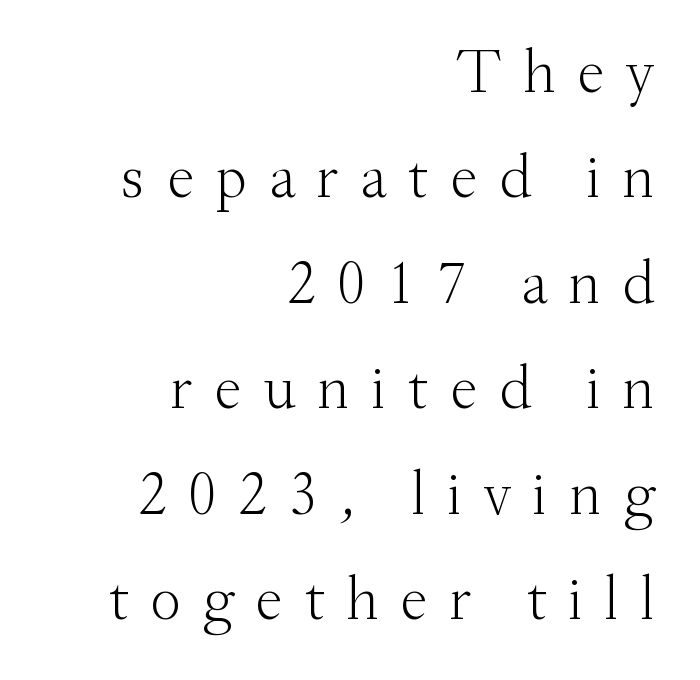
Q: Is the text bold? A: No.
Q: Is the text italic (slanted)? A: No, it is upright.
Q: Is the typeface a serif or a sans-serif typeface? A: Serif.
Q: Is the text underlined? A: No.
Q: How is the paragraph aligned? A: Right-aligned.
Q: Is the spacing between letters normal or unusually wide? A: Unusually wide.
Q: Is the spacing between lines tight, normal or loose? A: Normal.
Q: Width (condensed, normal, or wide)? A: Normal.
Q: Stroke contrast? A: Medium.
Q: x-height? A: Small.
Q: Monospaced? A: No.
